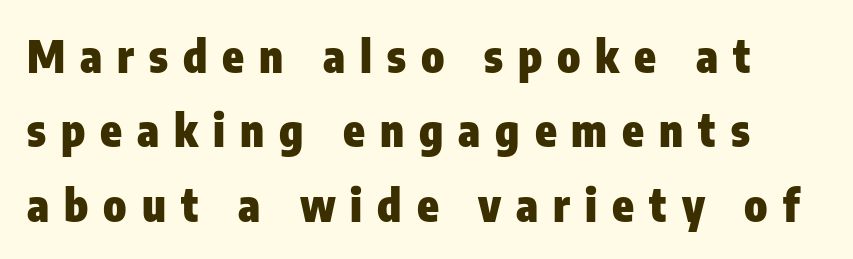
What kind of face is this? One without serifs — a sans. The tracking reads as deliberately expanded to a designer's eye. One glance says typical: line gaps are just what's usual. The rendering uses a bold face; every stroke is thick and dark. Character widths vary here, with narrow letters taking less room than wide ones. Lines of text with bare space underneath.
